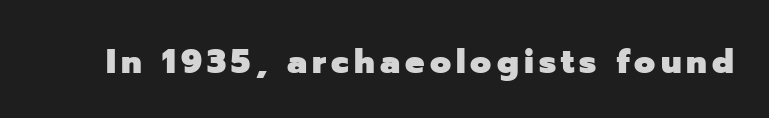
{"serif": "no", "italic": "no", "bold": "yes", "weight": "heavy", "width": "normal", "stroke_contrast": "low", "x_height": "medium", "monospaced": "no", "underline": "no", "glyph_px": 34}
